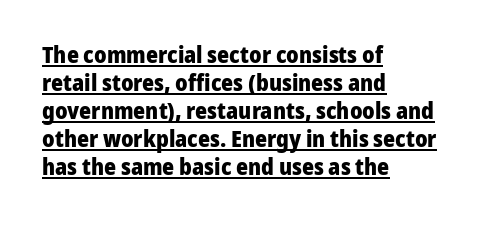
{"italic": "no", "bold": "yes", "underline": "yes", "align": "left", "line_spacing_ratio": 1.22, "letter_spacing": "normal", "letter_spacing_em": 0.0, "glyph_px": 23}
